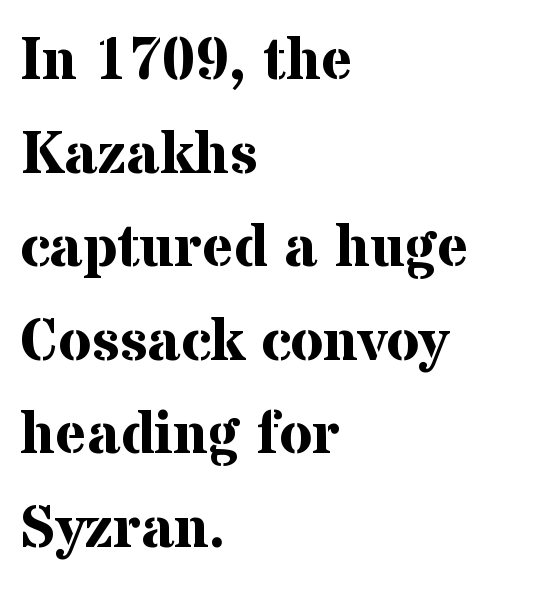
The image shows 60 px bold serif type, upright; set left-aligned, normal line spacing (1.56x), normal letter spacing, not underlined; medium stroke contrast and a medium x-height.
